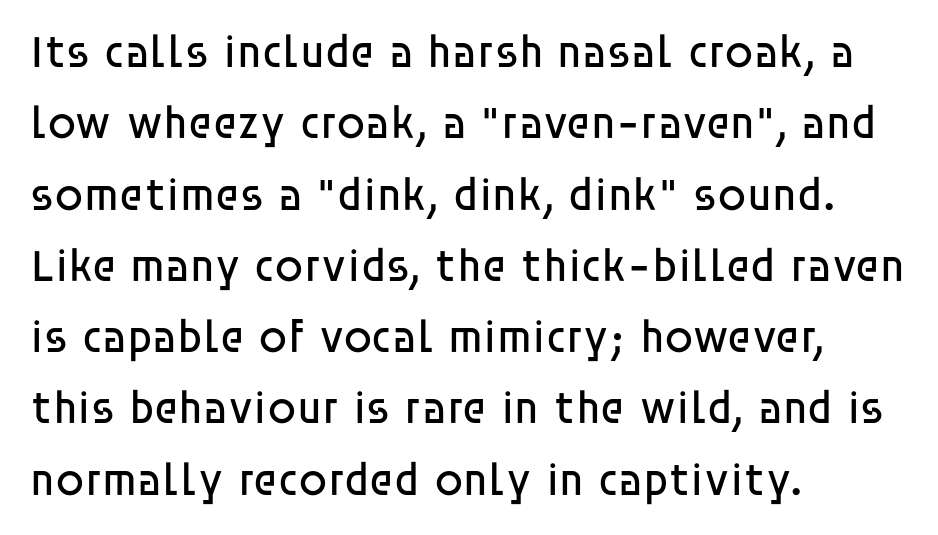
The rag falls on the right side of this text block. Only glyphs here, with clear space below each row. The passage shown is typed in a proportional face where columns would drift. The designer went with a sans here, leaving each stem footless.
